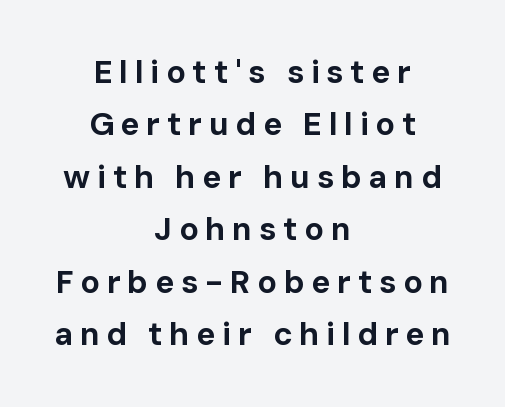
Q: Is the text bold? A: Yes.
Q: Is the text italic (slanted)? A: No, it is upright.
Q: Is the typeface a serif or a sans-serif typeface? A: Sans-serif.
Q: Is the text underlined? A: No.
Q: How is the paragraph aligned? A: Centered.
Q: Is the spacing between letters normal or unusually wide? A: Unusually wide.
Q: Is the spacing between lines tight, normal or loose? A: Normal.
Q: Width (condensed, normal, or wide)? A: Normal.
Q: Stroke contrast? A: Low.
Q: x-height? A: Medium.
Q: Monospaced? A: No.
